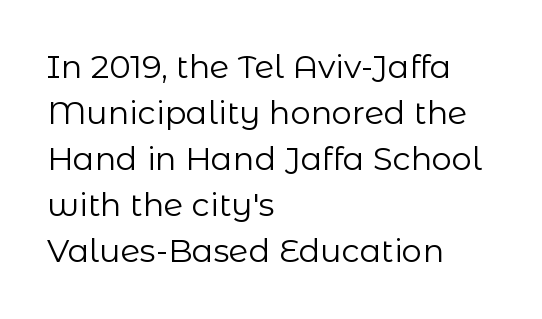
The image shows 32 px regular-weight sans-serif type, upright; set left-aligned, normal line spacing (1.44x), normal letter spacing, not underlined; low stroke contrast and a medium x-height.
